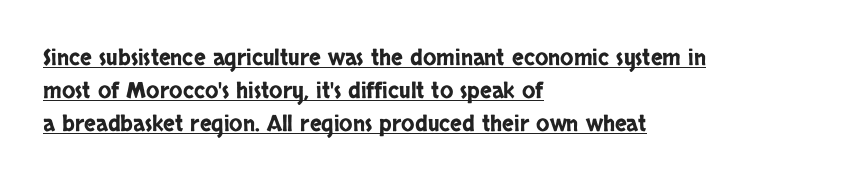
There is no visible air inserted between adjacent glyphs. Posture: upright roman. One glance says typical: line gaps are just what's usual. A typographer would call this underscored text.
